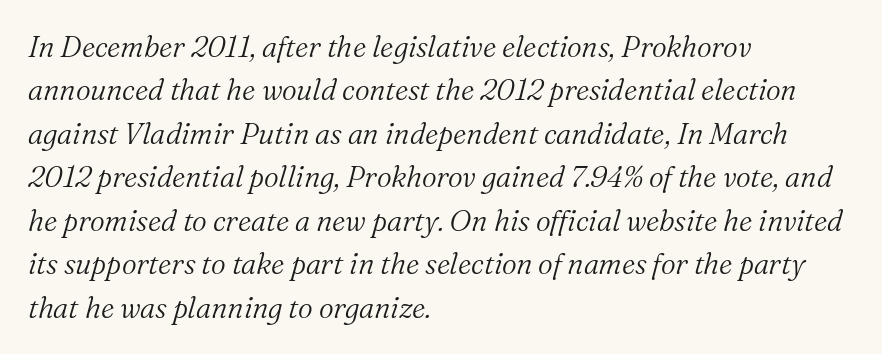
{"serif": "yes", "italic": "yes", "lean": "right", "slant_degrees": 16, "bold": "no", "weight": "light", "width": "normal", "stroke_contrast": "medium", "x_height": "medium", "monospaced": "no", "underline": "no", "align": "left", "line_spacing": "normal", "line_spacing_ratio": 1.5, "letter_spacing": "normal", "letter_spacing_em": 0.0, "glyph_px": 29}
